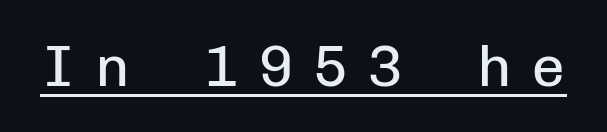
The image shows 58 px regular-weight sans-serif type, upright, monospaced; set unusually wide letter spacing (+0.34 em), underlined; low stroke contrast and a medium x-height.
